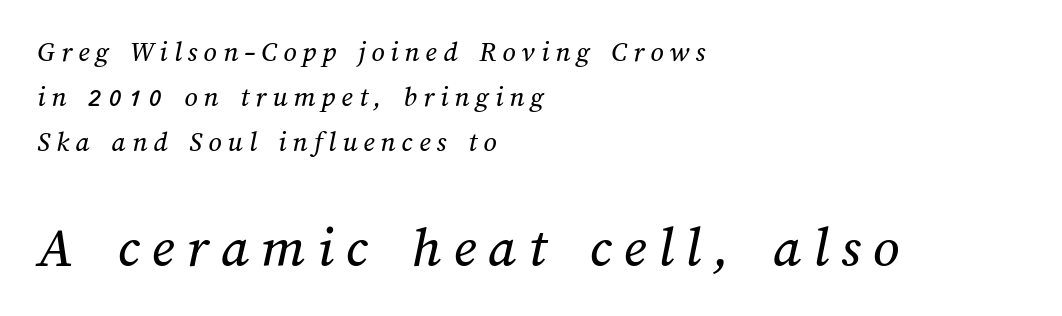
{"width": "normal", "stroke_contrast": "medium", "x_height": "medium", "monospaced": "no", "underline": "no", "align": "left", "line_spacing": "normal", "line_spacing_ratio": 1.56, "letter_spacing": "wide", "letter_spacing_em": 0.21, "larger_block": "second", "size_ratio": 2.0, "glyph_px": 58}
